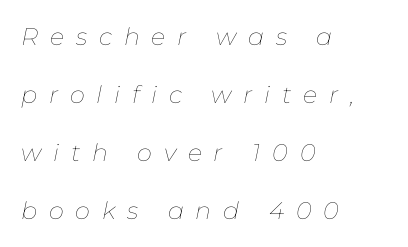
The font's italic variant was chosen for this text. No letter is thick-stroked: the sample isn't bold. A bare baseline throughout the passage. Display-style spreading of the glyphs; the letterfit is very open. Quick note: interline space is abundant.
